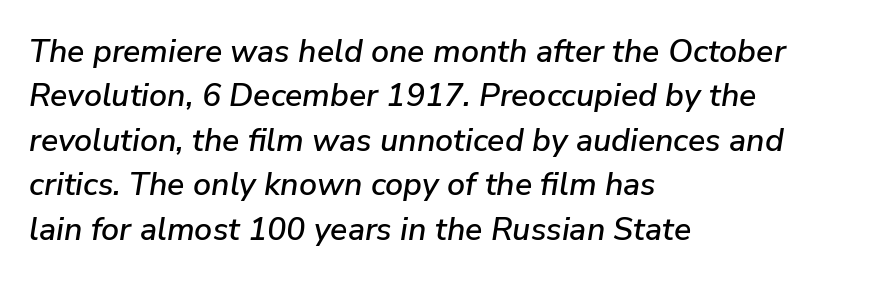
Leftover space on each line is placed entirely after the last word. The face used here is proportionally spaced, like ordinary book or web type. Tracking here is standard; glyphs follow each other at the usual distance. A clean baseline with only descenders dipping below it. The block of text has a typical density, with ordinary space between rows. Italic: yes, the glyphs are oblique.
